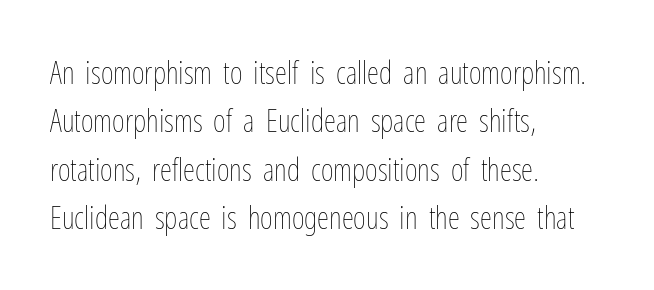
{"italic": "no", "bold": "no", "weight": "thin", "width": "condensed", "stroke_contrast": "low", "x_height": "medium", "monospaced": "no", "underline": "no", "align": "left", "line_spacing": "normal", "line_spacing_ratio": 1.56, "letter_spacing": "normal", "letter_spacing_em": 0.0, "glyph_px": 31}
